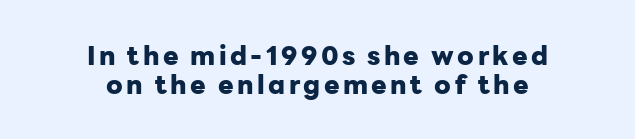
{"italic": "no", "bold": "yes", "underline": "no", "align": "center", "line_spacing": "tight", "line_spacing_ratio": 1.11, "glyph_px": 26}
